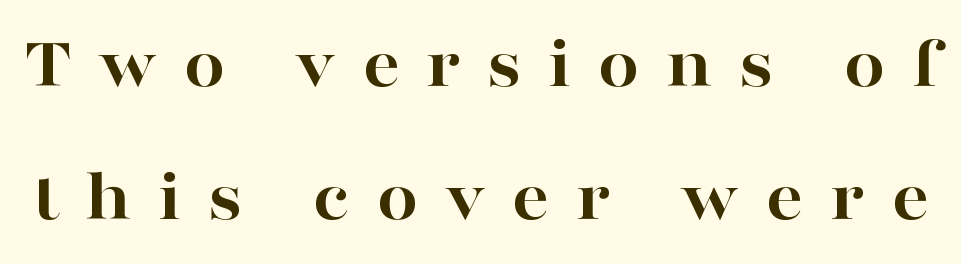
The image shows 74 px bold, wide serif type, upright; set line spacing 1.8x, unusually wide letter spacing (+0.36 em), not underlined; high stroke contrast and a medium x-height.
